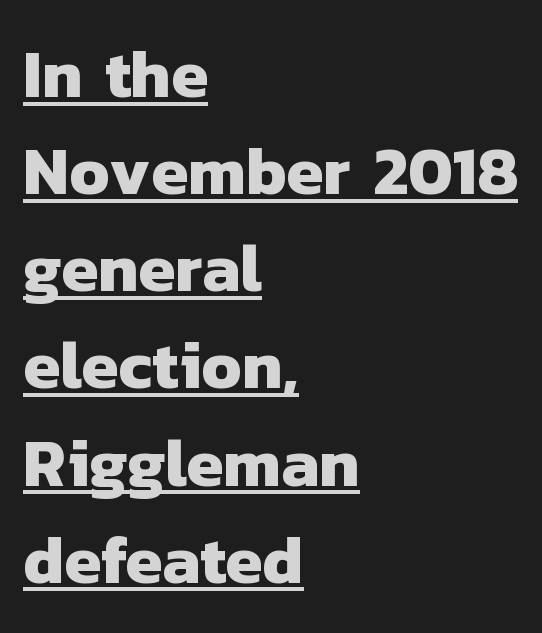
{"serif": "no", "bold": "yes", "weight": "heavy", "width": "normal", "stroke_contrast": "low", "x_height": "medium", "monospaced": "no", "underline": "yes", "align": "left", "line_spacing": "normal", "line_spacing_ratio": 1.45, "letter_spacing": "normal", "letter_spacing_em": 0.0, "glyph_px": 67}
